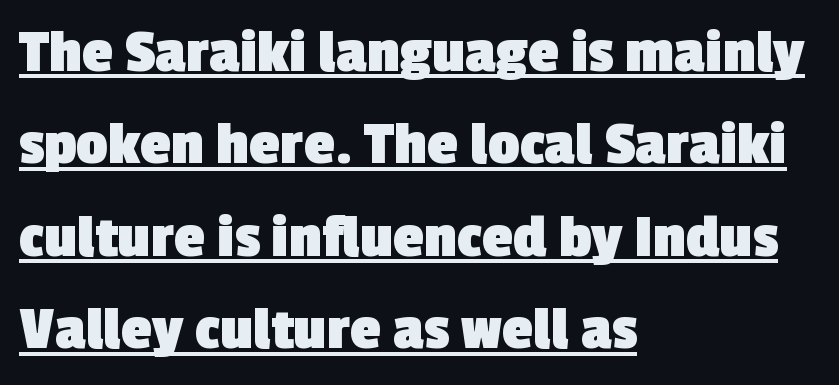
{"serif": "no", "bold": "yes", "weight": "heavy", "width": "normal", "x_height": "medium", "monospaced": "no", "underline": "yes", "align": "left", "line_spacing": "normal", "line_spacing_ratio": 1.49, "letter_spacing": "normal", "letter_spacing_em": 0.0, "glyph_px": 62}
